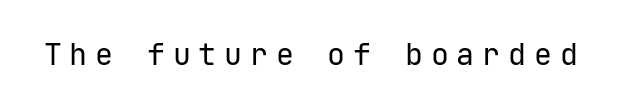
Q: Is the text bold? A: No.
Q: Is the text italic (slanted)? A: No, it is upright.
Q: Is the typeface a serif or a sans-serif typeface? A: Sans-serif.
Q: Is the text underlined? A: No.
Q: Is the spacing between letters normal or unusually wide? A: Unusually wide.
Q: Width (condensed, normal, or wide)? A: Normal.
Q: Stroke contrast? A: Low.
Q: x-height? A: Medium.
